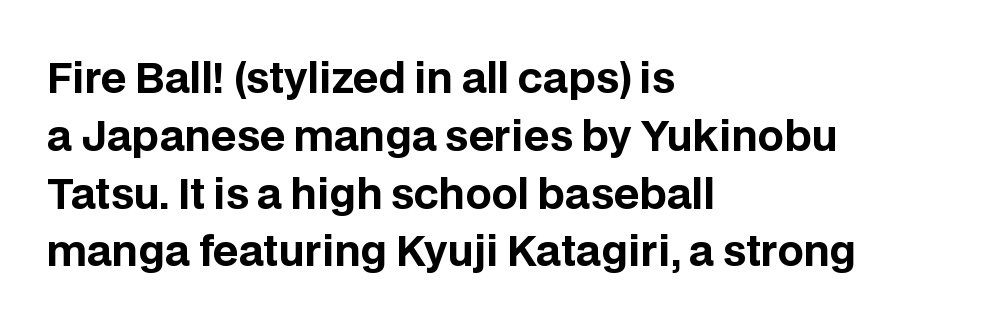
The image shows 41 px bold sans-serif type, upright; set left-aligned, normal line spacing (1.41x), normal letter spacing, not underlined; low stroke contrast and a large x-height.
